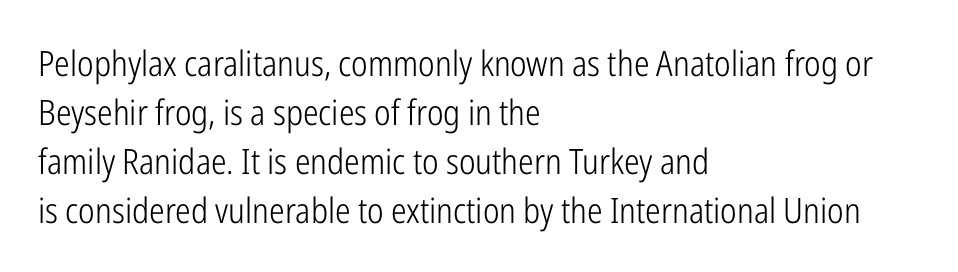
This sample is left-justified, so line endings fall wherever the words run out. A typesetter would call this leading conventional body-copy spacing. The font sits on the lighter half of the weight spectrum, regular included. Underlining? Definitely not there. Letterform terminals end flat and unadorned throughout the passage. Is this a fixed-width face? No — the glyphs have proportional, varying widths.
